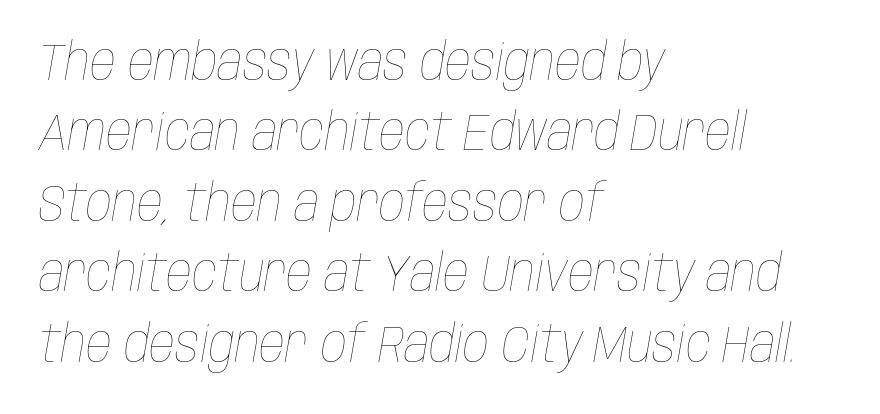
Q: Is the text bold? A: No.
Q: Is the text italic (slanted)? A: Yes, it leans right by about 10 degrees.
Q: Is the text underlined? A: No.
Q: How is the paragraph aligned? A: Left-aligned.
Q: Is the spacing between letters normal or unusually wide? A: Normal.
Q: Is the spacing between lines tight, normal or loose? A: Normal.
Q: Width (condensed, normal, or wide)? A: Condensed.
Q: Stroke contrast? A: Low.
Q: x-height? A: Large.
Q: Monospaced? A: No.
